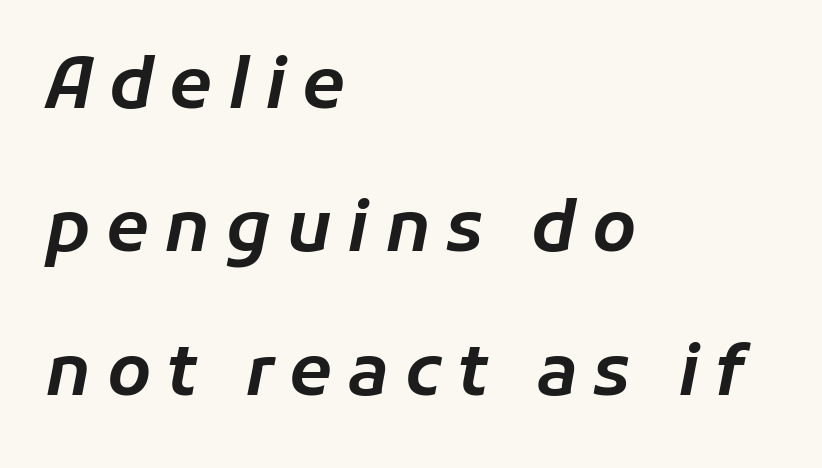
{"italic": "yes", "lean": "right", "slant_degrees": 11, "width": "normal", "stroke_contrast": "low", "x_height": "medium", "monospaced": "no", "underline": "no", "align": "left", "line_spacing": "loose", "line_spacing_ratio": 2.05, "letter_spacing": "wide", "letter_spacing_em": 0.22, "glyph_px": 70}
